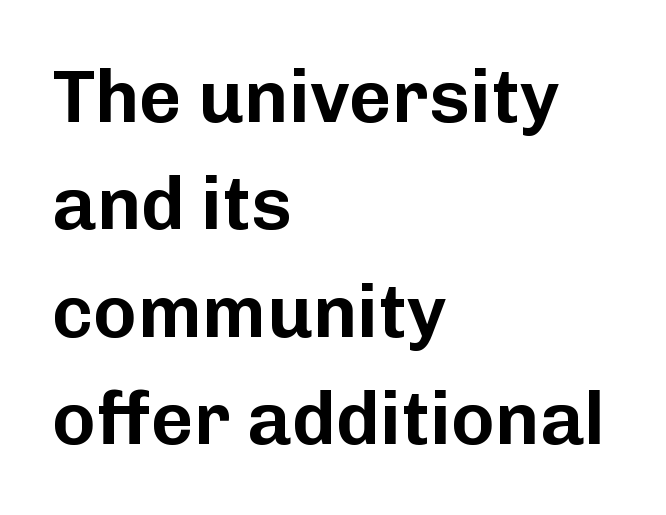
{"serif": "no", "italic": "no", "width": "normal", "stroke_contrast": "low", "x_height": "medium", "monospaced": "no", "underline": "no", "align": "left", "line_spacing": "normal", "line_spacing_ratio": 1.45, "letter_spacing": "normal", "letter_spacing_em": 0.0, "glyph_px": 74}
